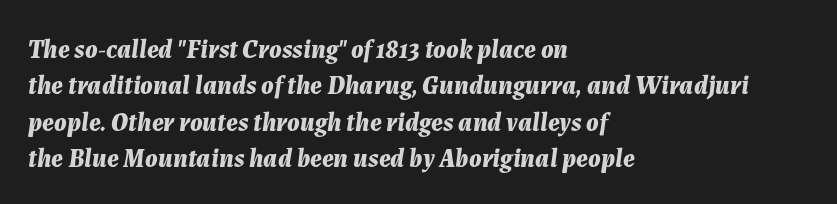
The image shows 26 px bold type, italic (leaning right); set left-aligned, normal line spacing (1.4x), normal letter spacing, not underlined.
